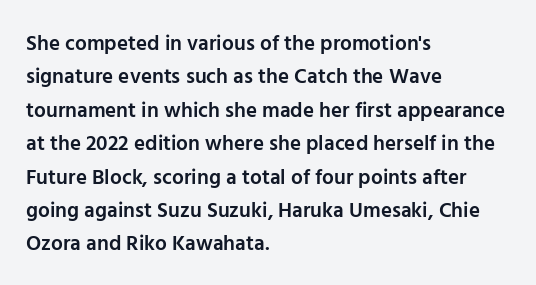
Q: Is the text bold? A: Semi-bold.
Q: Is the text italic (slanted)? A: No, it is upright.
Q: Is the text underlined? A: No.
Q: How is the paragraph aligned? A: Left-aligned.
Q: Is the spacing between letters normal or unusually wide? A: Normal.
Q: Is the spacing between lines tight, normal or loose? A: Normal.
